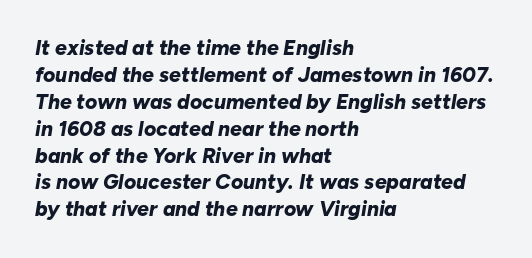
Q: Is the text bold? A: Yes.
Q: Is the text italic (slanted)? A: Yes, it leans right by about 10 degrees.
Q: Is the text underlined? A: No.
Q: How is the paragraph aligned? A: Left-aligned.
Q: Is the spacing between letters normal or unusually wide? A: Normal.
Q: Is the spacing between lines tight, normal or loose? A: Normal.
